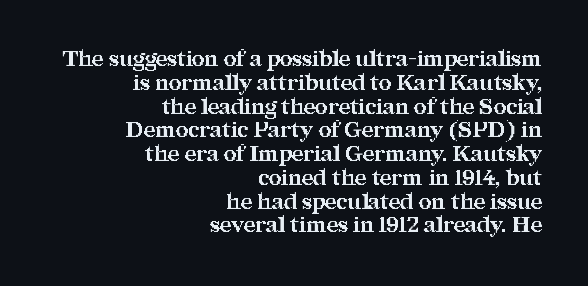
When letters stand straight like this, we call the style roman or upright. A bare baseline throughout the passage. A dark, heavy texture on the line: the type is bold. The text block is weighted toward the right margin, trailing off unevenly leftward.
